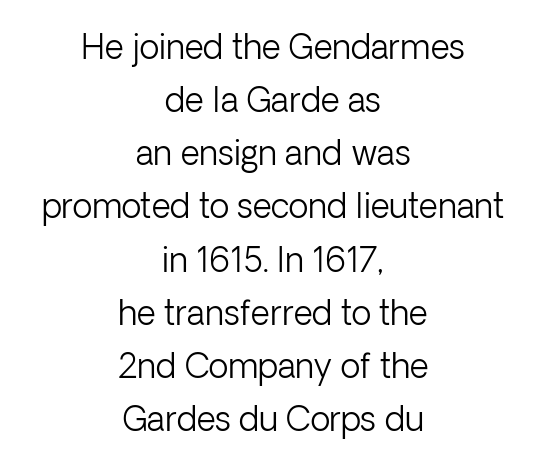
This rendering leaves character spacing at its baseline value. Stroke mass is kept to a normal reading level or below. Horizontal alignment here is central, giving a formal, balanced look. Descenders hang freely into open space. The block of text has a typical density, with ordinary space between rows.
